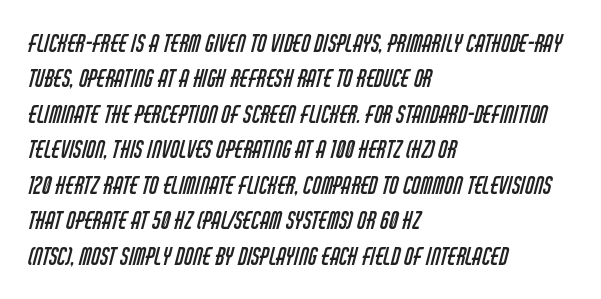
The image shows 23 px text type; set left-aligned, normal line spacing (1.54x), normal letter spacing, not underlined.
